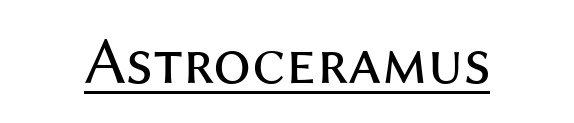
Q: Is the text bold? A: No.
Q: Is the text italic (slanted)? A: No, it is upright.
Q: Is the typeface a serif or a sans-serif typeface? A: Sans-serif.
Q: Is the text underlined? A: Yes.
Q: Is the spacing between letters normal or unusually wide? A: Normal.
Q: Width (condensed, normal, or wide)? A: Normal.
Q: Stroke contrast? A: Medium.
Q: x-height? A: Medium.
Q: Monospaced? A: No.
